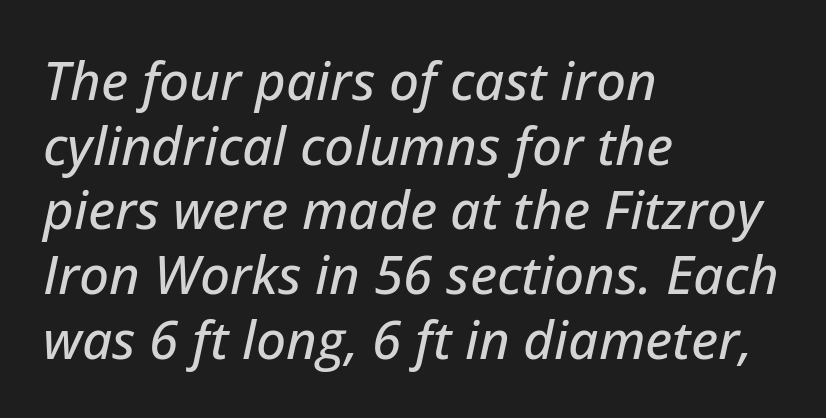
Q: Is the text italic (slanted)? A: Yes, it leans right by about 12 degrees.
Q: Is the text underlined? A: No.
Q: How is the paragraph aligned? A: Left-aligned.
Q: Is the spacing between letters normal or unusually wide? A: Normal.
Q: Width (condensed, normal, or wide)? A: Normal.
Q: Stroke contrast? A: Low.
Q: x-height? A: Medium.
Q: Monospaced? A: No.
